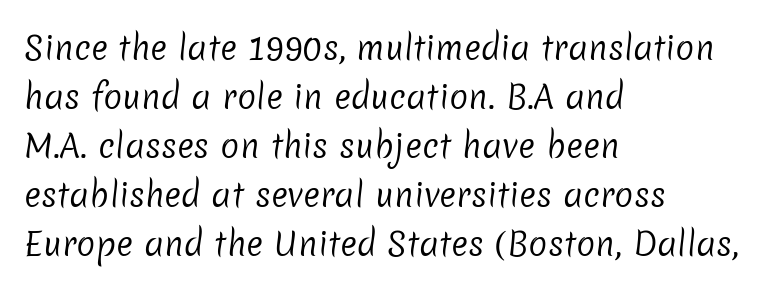
The image shows 32 px regular-weight sans-serif type; set left-aligned, normal line spacing (1.53x), normal letter spacing, not underlined; low stroke contrast and a medium x-height.
